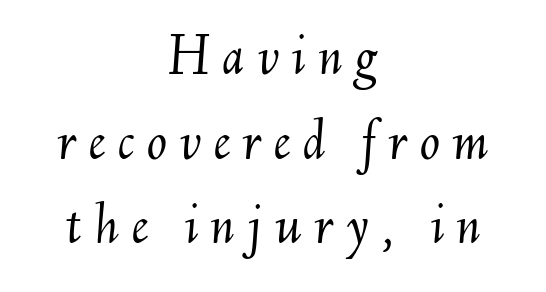
{"italic": "yes", "lean": "right", "slant_degrees": 6, "bold": "no", "weight": "light", "width": "normal", "stroke_contrast": "medium", "x_height": "small", "monospaced": "no", "underline": "no", "align": "center", "line_spacing": "normal", "line_spacing_ratio": 1.41, "letter_spacing": "wide", "letter_spacing_em": 0.2, "glyph_px": 60}
